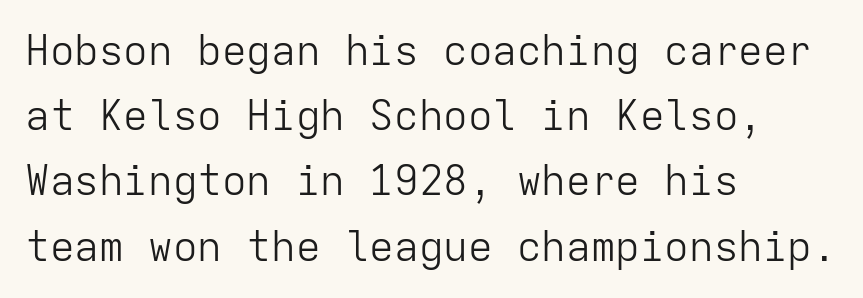
The image shows 41 px light sans-serif type, upright, monospaced; set left-aligned, normal line spacing (1.59x), normal letter spacing, not underlined; low stroke contrast and a medium x-height.
